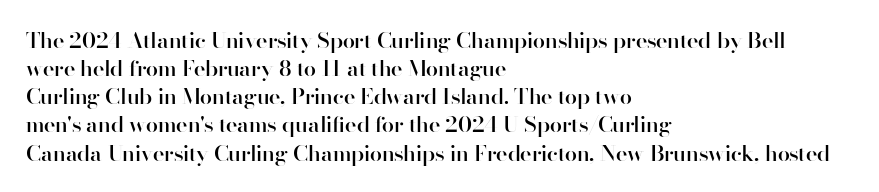
The image shows 22 px text type, upright; set left-aligned, normal line spacing (1.28x), normal letter spacing, not underlined.
